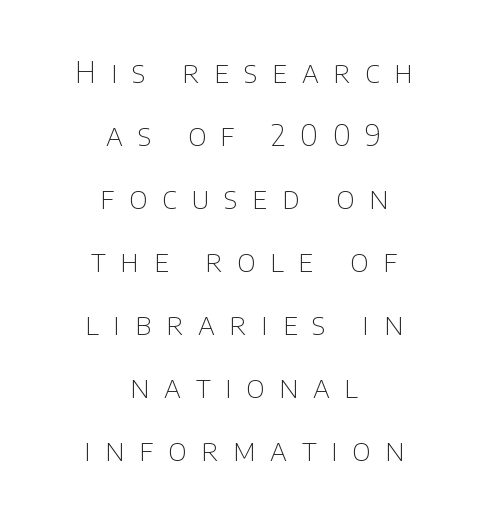
{"serif": "no", "italic": "no", "bold": "no", "weight": "thin", "width": "normal", "stroke_contrast": "low", "x_height": "large", "monospaced": "no", "underline": "no", "align": "center", "line_spacing": "loose", "line_spacing_ratio": 2.1, "letter_spacing": "wide", "letter_spacing_em": 0.49, "glyph_px": 30}
